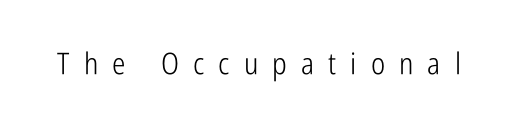
Q: Is the text bold? A: No.
Q: Is the text italic (slanted)? A: No, it is upright.
Q: Is the typeface a serif or a sans-serif typeface? A: Sans-serif.
Q: Is the text underlined? A: No.
Q: Is the spacing between letters normal or unusually wide? A: Unusually wide.
Q: Width (condensed, normal, or wide)? A: Condensed.
Q: Stroke contrast? A: Low.
Q: x-height? A: Medium.
Q: Monospaced? A: No.
